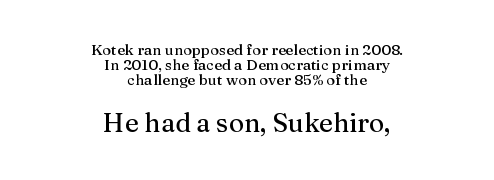
A typesetter would call this leading minimal, almost set solid. Has an underline been added? It has not. If you folded the block vertically in half, each line would mirror itself in length. Short note: letters normally spaced. The following chunk of copy outweighs the initial chunk in type size. Ascenders rise straight up at ninety degrees.
